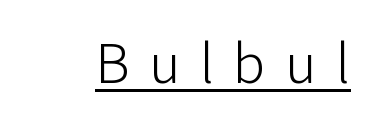
The image shows 59 px light sans-serif type, upright; set unusually wide letter spacing (+0.33 em), underlined; low stroke contrast and a medium x-height.
